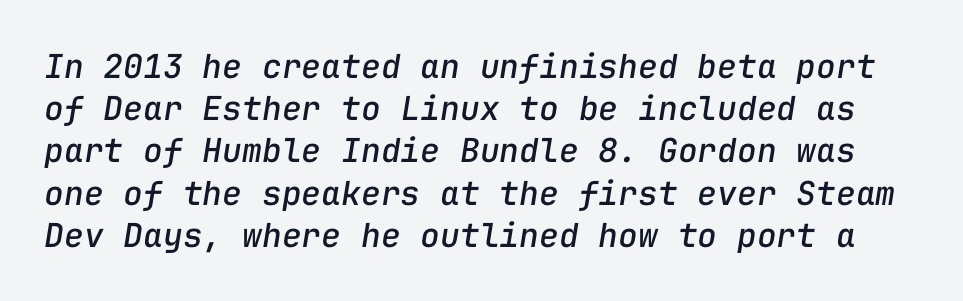
Q: Is the text italic (slanted)? A: Yes, it leans right by about 9 degrees.
Q: Is the text underlined? A: No.
Q: Is the spacing between letters normal or unusually wide? A: Normal.
Q: Is the spacing between lines tight, normal or loose? A: Normal.
Q: Width (condensed, normal, or wide)? A: Normal.
Q: Stroke contrast? A: Low.
Q: x-height? A: Medium.
Q: Monospaced? A: Yes.
